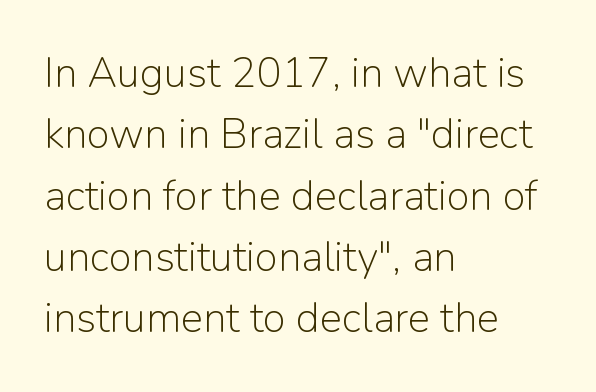
The image shows 42 px light sans-serif type, upright; set left-aligned, normal line spacing (1.46x), normal letter spacing, not underlined; low stroke contrast and a medium x-height.
